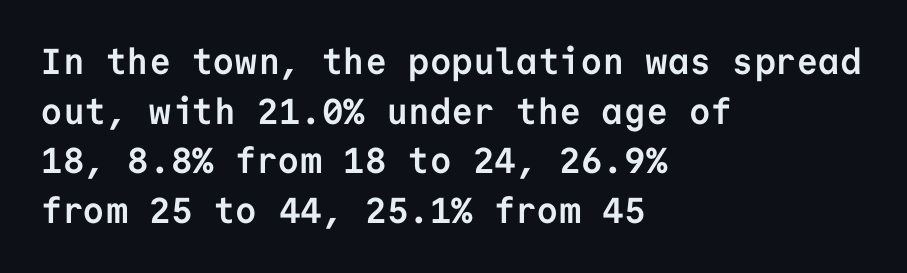
What's the leading like? Ordinary, nothing unusual. Bold? Absolutely — the strokes are thick and heavy. Words float on clear page, feet unadorned. Caption: multi-line text, flush left, ragged right. The type family on display is of the sans-serif kind. Think of a typewriter: that constant character pitch is what you see here.
